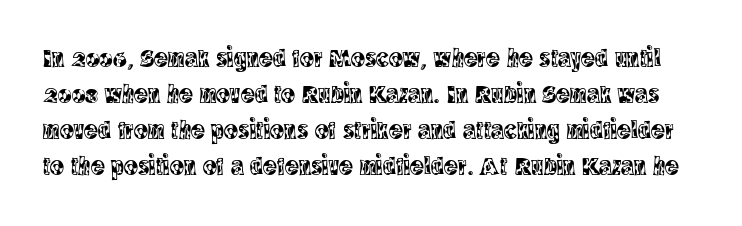
Q: Is the text italic (slanted)? A: No, it is upright.
Q: Is the text underlined? A: No.
Q: Is the spacing between letters normal or unusually wide? A: Normal.
Q: Is the spacing between lines tight, normal or loose? A: Normal.
